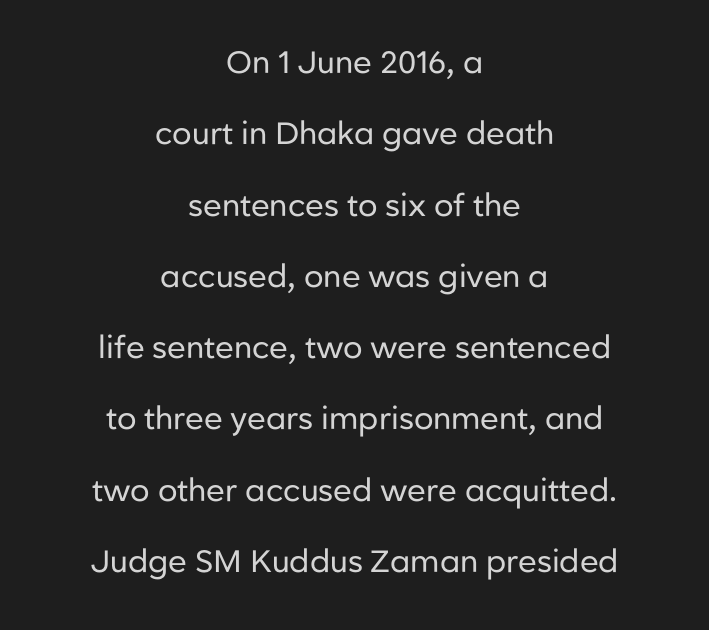
The face used here is a sans, in the tradition of grotesques and geometrics. This sample has the flowing, uneven cadence of proportional lettering. Heft: none added — not bold. The horizontal fit of the characters is conventional and even. Vertical spacing — loose.
